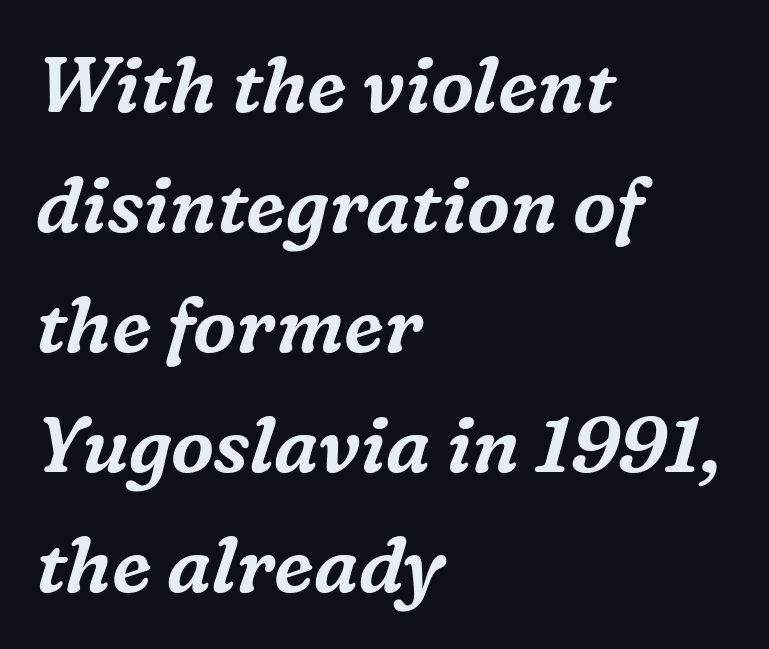
The image shows 77 px serif type, italic (leaning right); set left-aligned, normal line spacing (1.56x), normal letter spacing, not underlined; medium stroke contrast and a medium x-height.
